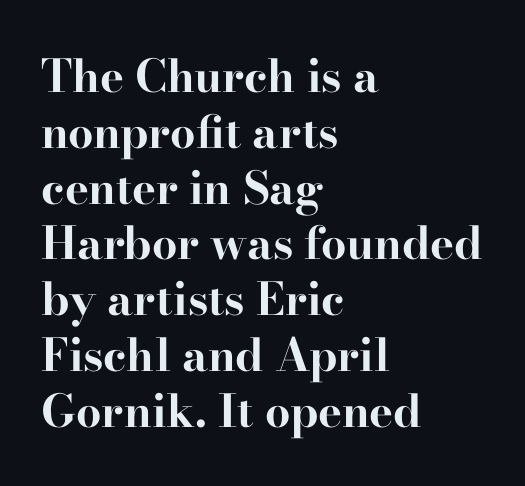
{"serif": "yes", "italic": "no", "bold": "yes", "weight": "bold", "width": "wide", "stroke_contrast": "high", "x_height": "small", "monospaced": "no", "underline": "no", "align": "left", "line_spacing_ratio": 1.24, "letter_spacing": "normal", "letter_spacing_em": 0.0, "glyph_px": 45}
